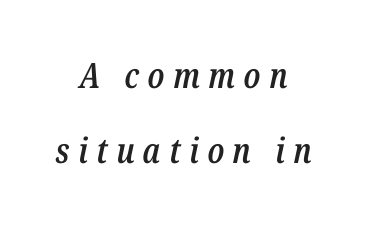
These lines carry some extra weight — a demibold, not a full bold. The text block is weighted toward neither margin, spreading evenly from the middle. There is plenty of visible air inserted between adjacent glyphs. Vertically, the passage feels expansive, rows floating well apart. Looks like regular typesetting: each glyph gets only the width it needs.
